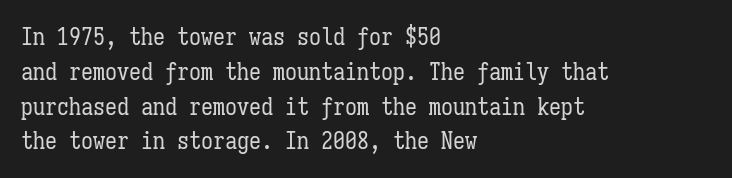
{"italic": "no", "bold": "no", "underline": "no", "align": "left", "line_spacing": "normal", "line_spacing_ratio": 1.45, "letter_spacing": "normal", "letter_spacing_em": 0.0, "glyph_px": 24}
